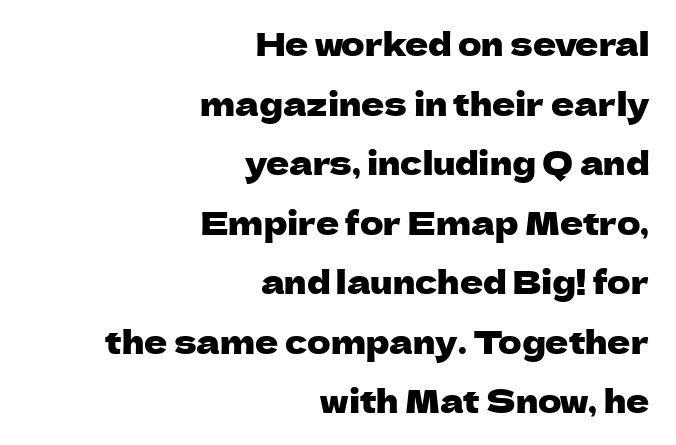
{"serif": "no", "italic": "no", "width": "normal", "stroke_contrast": "low", "x_height": "medium", "monospaced": "no", "underline": "no", "align": "right", "line_spacing_ratio": 1.86, "letter_spacing": "normal", "letter_spacing_em": 0.0, "glyph_px": 32}
